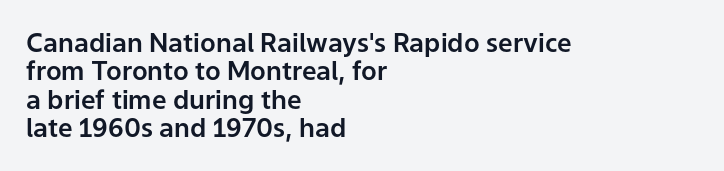
Q: Is the text italic (slanted)? A: No, it is upright.
Q: Is the text underlined? A: No.
Q: How is the paragraph aligned? A: Left-aligned.
Q: Is the spacing between letters normal or unusually wide? A: Normal.
Q: Is the spacing between lines tight, normal or loose? A: Tight.
